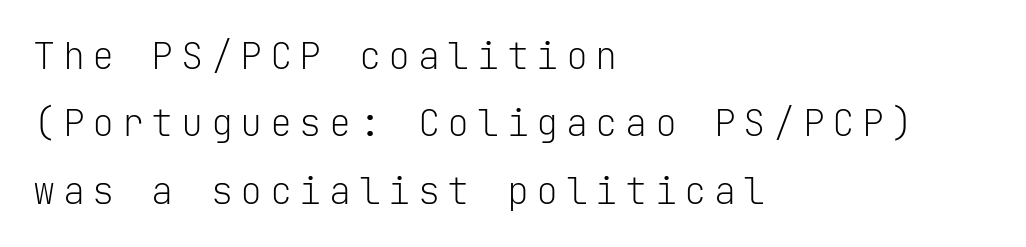
Here the designer chose a console-style face with uniform glyph widths. The tracking reads as deliberately expanded to a designer's eye. Descenders hang freely into open space. Stroke mass is kept to a normal reading level or below.
